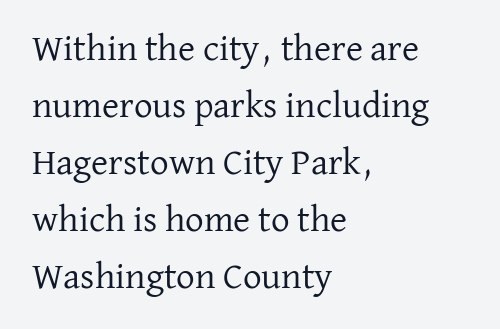
Q: Is the text bold? A: No.
Q: Is the text italic (slanted)? A: No, it is upright.
Q: Is the typeface a serif or a sans-serif typeface? A: Serif.
Q: Is the text underlined? A: No.
Q: How is the paragraph aligned? A: Left-aligned.
Q: Is the spacing between letters normal or unusually wide? A: Normal.
Q: Is the spacing between lines tight, normal or loose? A: Normal.
Q: Width (condensed, normal, or wide)? A: Normal.
Q: Stroke contrast? A: Low.
Q: x-height? A: Medium.
Q: Monospaced? A: No.
